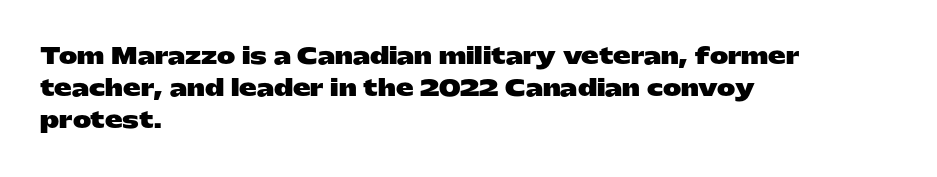
{"italic": "no", "bold": "yes", "underline": "no", "align": "left", "line_spacing": "normal", "line_spacing_ratio": 1.46, "letter_spacing": "normal", "letter_spacing_em": 0.0, "glyph_px": 22}
